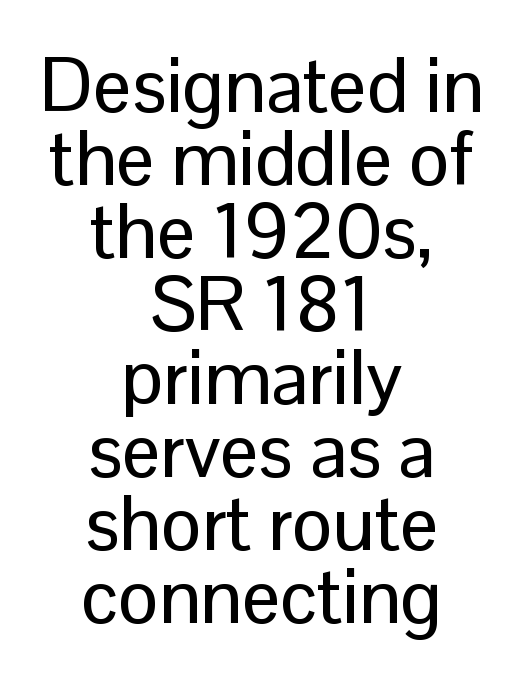
Q: Is the text italic (slanted)? A: No, it is upright.
Q: Is the typeface a serif or a sans-serif typeface? A: Sans-serif.
Q: Is the text underlined? A: No.
Q: How is the paragraph aligned? A: Centered.
Q: Is the spacing between letters normal or unusually wide? A: Normal.
Q: Is the spacing between lines tight, normal or loose? A: Tight.
Q: Width (condensed, normal, or wide)? A: Normal.
Q: Stroke contrast? A: Low.
Q: x-height? A: Medium.
Q: Monospaced? A: No.
